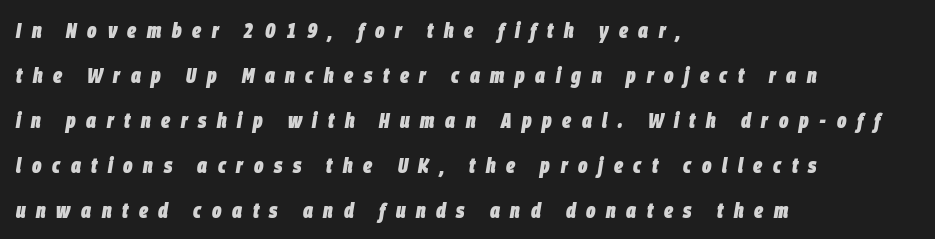
The image shows 22 px bold type, italic (leaning right); set left-aligned, loose line spacing (2.04x), unusually wide letter spacing (+0.48 em), not underlined.
